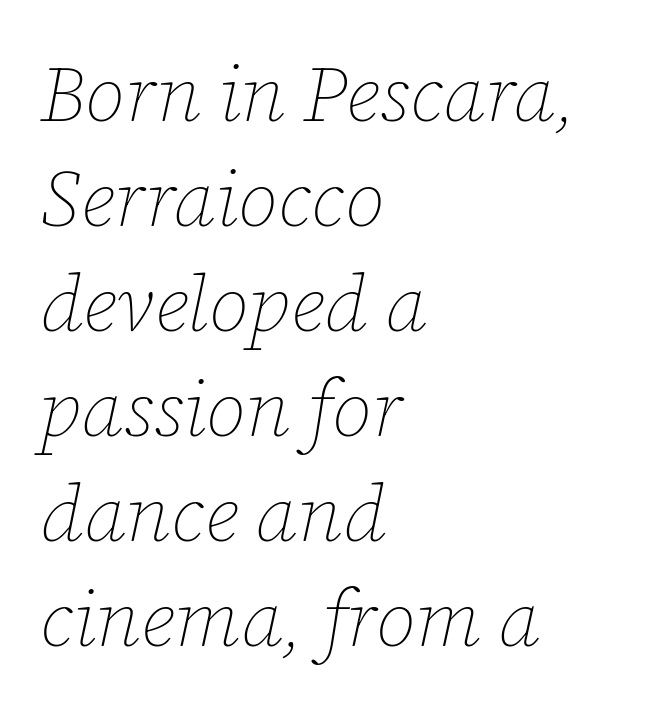
The image shows 79 px thin type, italic (leaning right); set left-aligned, normal line spacing (1.33x), normal letter spacing, not underlined; low stroke contrast and a medium x-height.
